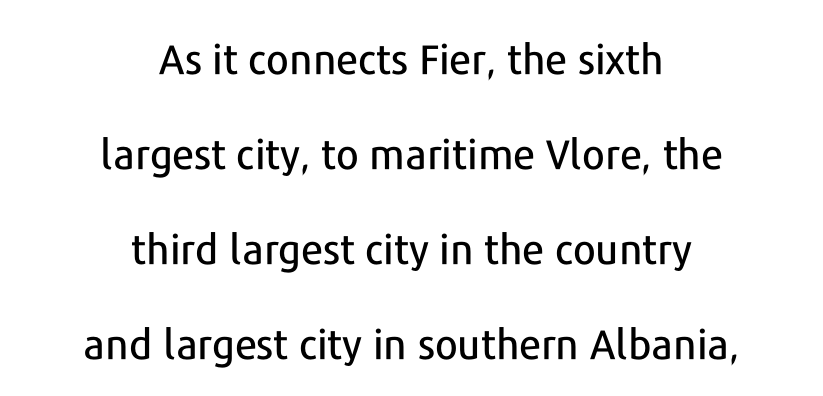
The image shows 41 px sans-serif type, upright; set centered, loose line spacing (2.32x), normal letter spacing, not underlined; low stroke contrast and a medium x-height.
